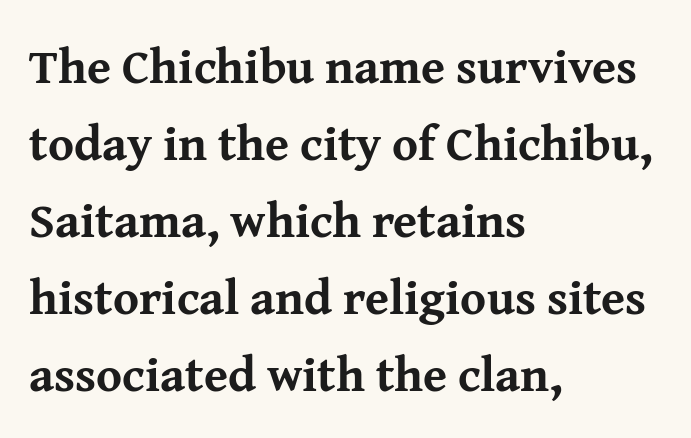
Q: Is the text bold? A: Yes.
Q: Is the text italic (slanted)? A: No, it is upright.
Q: Is the typeface a serif or a sans-serif typeface? A: Serif.
Q: Is the text underlined? A: No.
Q: How is the paragraph aligned? A: Left-aligned.
Q: Is the spacing between letters normal or unusually wide? A: Normal.
Q: Is the spacing between lines tight, normal or loose? A: Normal.
Q: Width (condensed, normal, or wide)? A: Normal.
Q: Stroke contrast? A: Medium.
Q: x-height? A: Medium.
Q: Monospaced? A: No.
